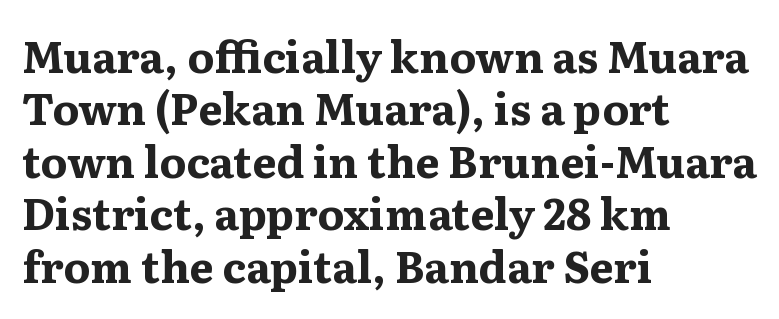
The image shows 43 px bold, wide serif type, upright; set left-aligned, line spacing 1.22x, normal letter spacing, not underlined; medium stroke contrast and a medium x-height.
